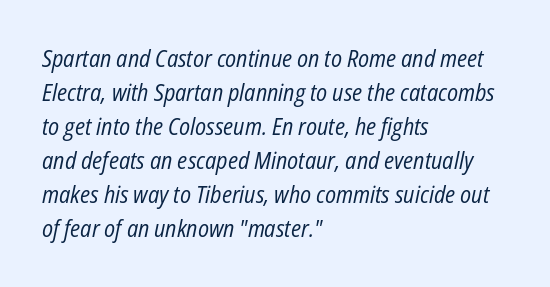
{"italic": "yes", "lean": "right", "slant_degrees": 12, "bold": "no", "underline": "no", "align": "left", "line_spacing": "normal", "line_spacing_ratio": 1.48, "letter_spacing": "normal", "letter_spacing_em": 0.0, "glyph_px": 23}
